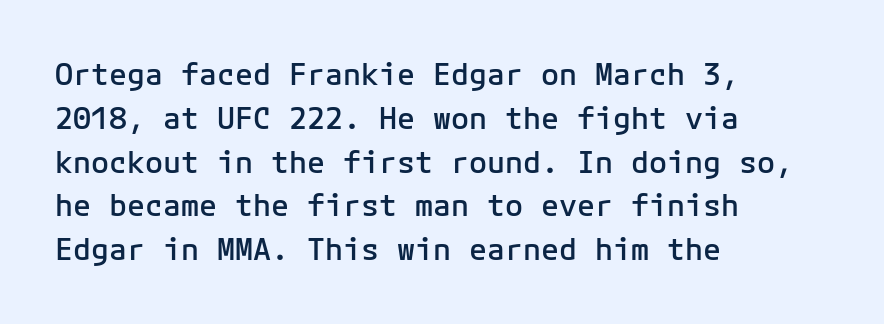
Q: Is the text bold? A: Semi-bold.
Q: Is the text italic (slanted)? A: No, it is upright.
Q: Is the typeface a serif or a sans-serif typeface? A: Sans-serif.
Q: Is the text underlined? A: No.
Q: How is the paragraph aligned? A: Left-aligned.
Q: Is the spacing between letters normal or unusually wide? A: Normal.
Q: Is the spacing between lines tight, normal or loose? A: Normal.
Q: Width (condensed, normal, or wide)? A: Normal.
Q: Stroke contrast? A: Low.
Q: x-height? A: Medium.
Q: Monospaced? A: Yes.
